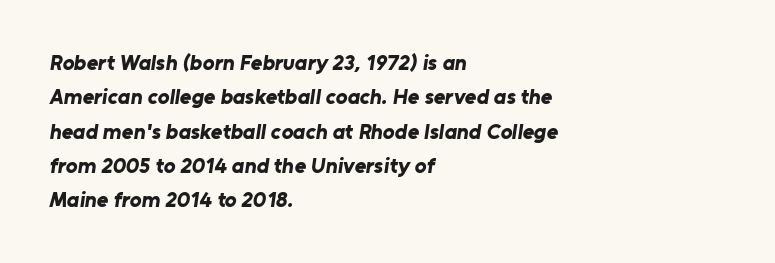
The image shows 22 px bold type; set left-aligned, normal line spacing (1.56x), normal letter spacing, not underlined.
